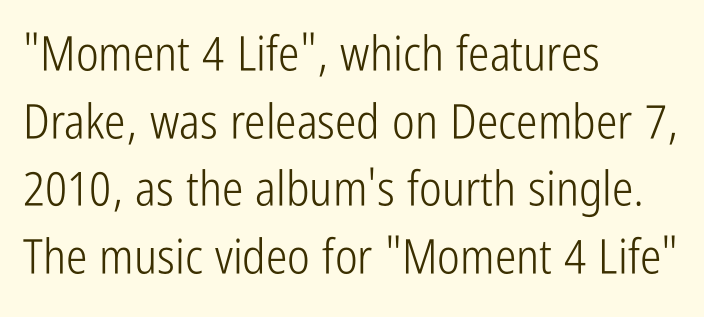
The image shows 48 px light, condensed sans-serif type, upright; set left-aligned, normal line spacing (1.41x), normal letter spacing, not underlined; low stroke contrast and a medium x-height.
